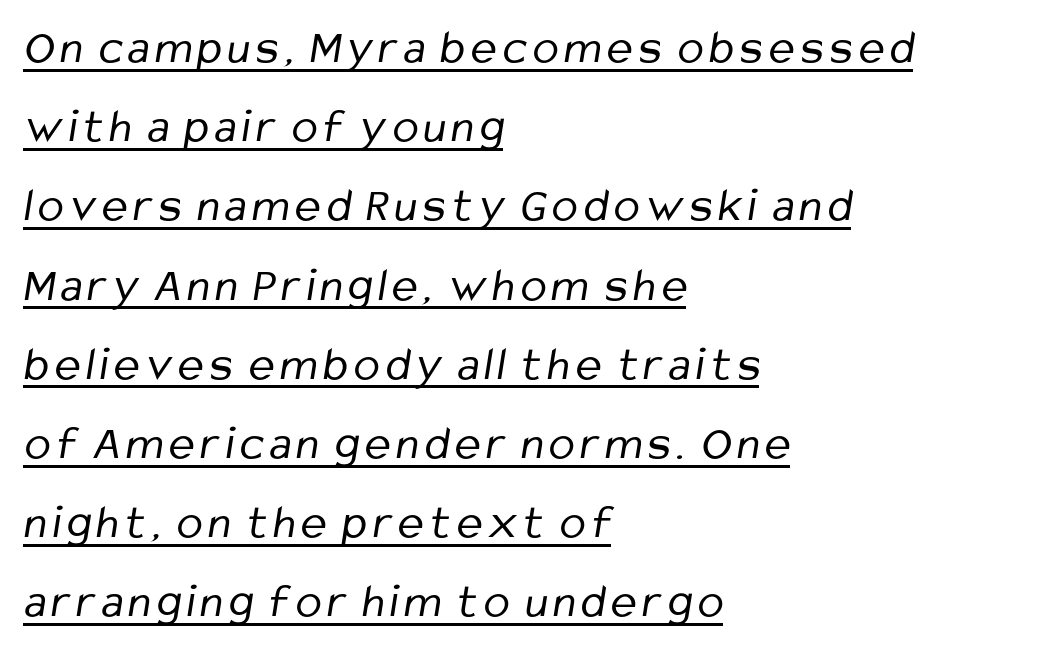
Q: Is the text bold? A: No.
Q: Is the typeface a serif or a sans-serif typeface? A: Sans-serif.
Q: Is the text underlined? A: Yes.
Q: How is the paragraph aligned? A: Left-aligned.
Q: Is the spacing between lines tight, normal or loose? A: Normal.
Q: Width (condensed, normal, or wide)? A: Condensed.
Q: Stroke contrast? A: Low.
Q: x-height? A: Medium.
Q: Monospaced? A: No.
